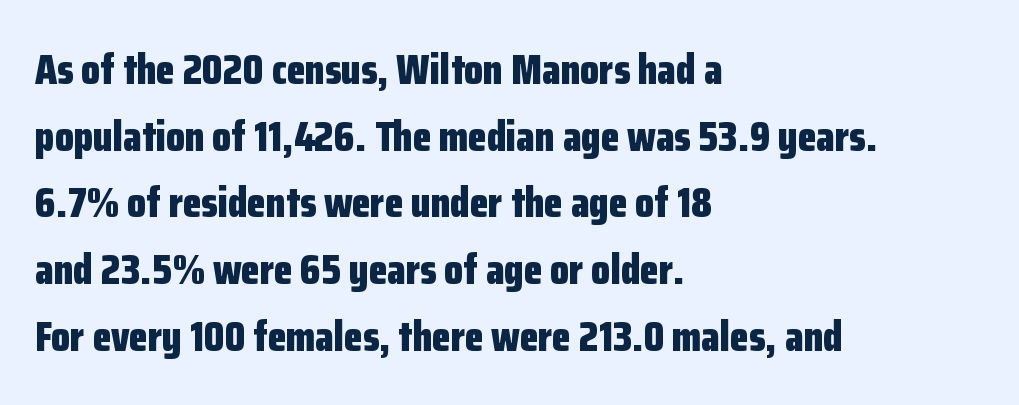
The image shows 43 px bold, condensed sans-serif type, upright; set left-aligned, normal line spacing (1.55x), normal letter spacing, not underlined; low stroke contrast and a medium x-height.
